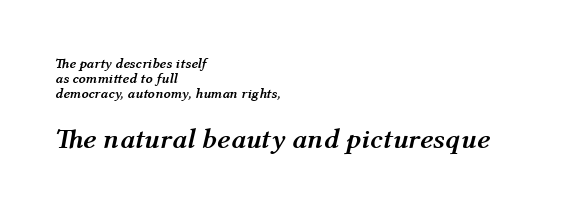
{"italic": "yes", "lean": "right", "slant_degrees": 12, "bold": "yes", "weight": "semibold", "width": "normal", "stroke_contrast": "medium", "x_height": "medium", "monospaced": "no", "underline": "no", "align": "left", "line_spacing": "tight", "line_spacing_ratio": 1.07, "letter_spacing": "normal", "letter_spacing_em": 0.0, "larger_block": "second", "size_ratio": 2.0, "glyph_px": 28}
